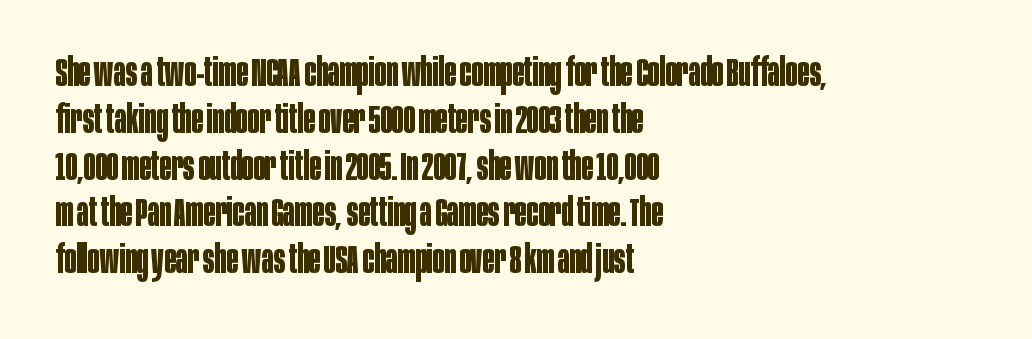
{"serif": "no", "italic": "no", "bold": "yes", "weight": "bold", "width": "condensed", "stroke_contrast": "low", "x_height": "large", "monospaced": "no", "underline": "no", "align": "left", "line_spacing_ratio": 1.2, "letter_spacing": "normal", "letter_spacing_em": 0.0, "glyph_px": 39}
